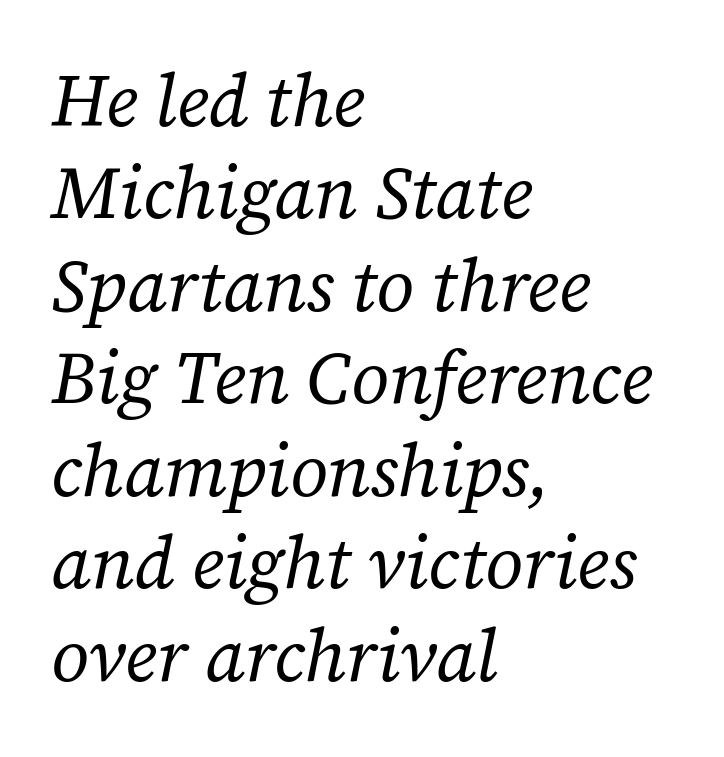
{"serif": "yes", "italic": "yes", "lean": "right", "slant_degrees": 12, "bold": "no", "weight": "regular", "width": "normal", "stroke_contrast": "low", "x_height": "medium", "monospaced": "no", "underline": "no", "align": "left", "line_spacing": "normal", "line_spacing_ratio": 1.25, "letter_spacing": "normal", "letter_spacing_em": 0.0, "glyph_px": 74}
